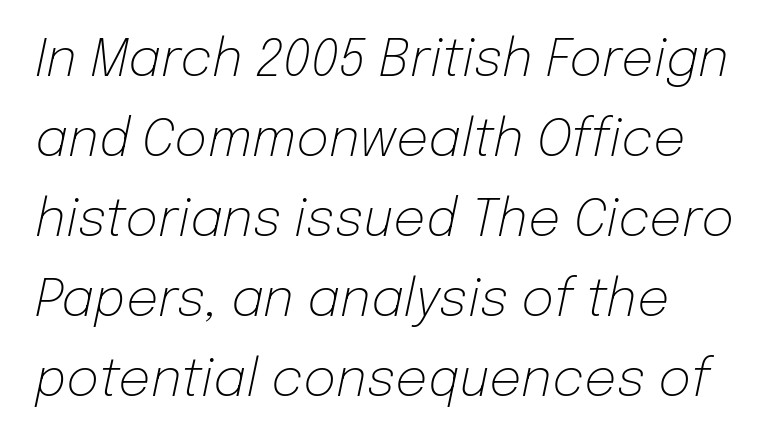
Words appear dense and cohesive because spacing is normal. Note the varied advance widths — an 'i' is clearly narrower than an 'm'. You can tell it's italic because the verticals aren't actually vertical. Stems here are at most as thick as an everyday book face. The area under the type is left untouched.
